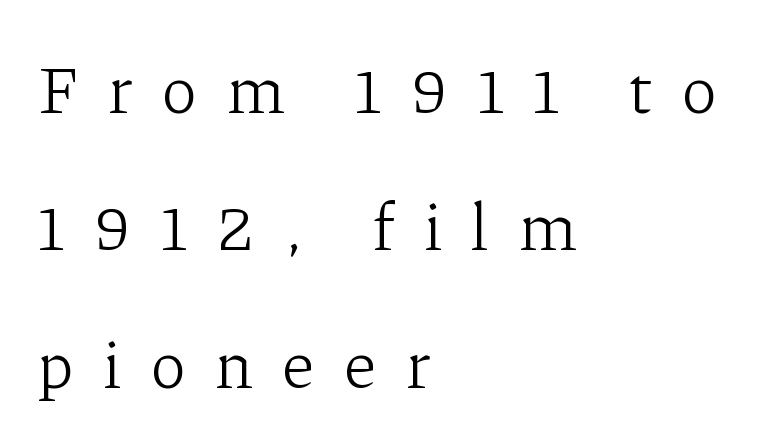
The image shows 67 px light serif type, upright; set left-aligned, loose line spacing (2.05x), unusually wide letter spacing (+0.45 em), not underlined; low stroke contrast and a medium x-height.
